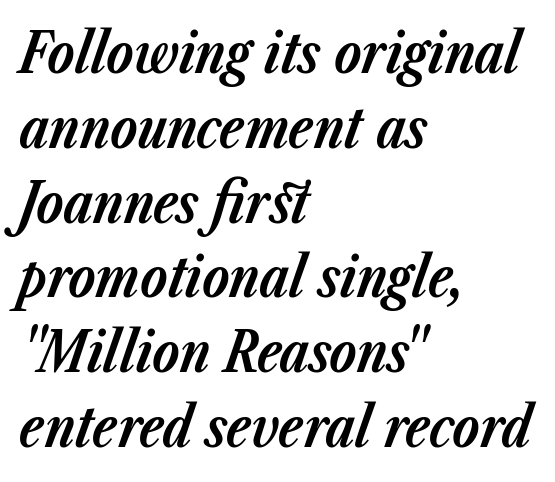
The image shows 55 px bold type, italic (leaning right); set left-aligned, normal line spacing (1.36x), normal letter spacing, not underlined; low stroke contrast and a medium x-height.
